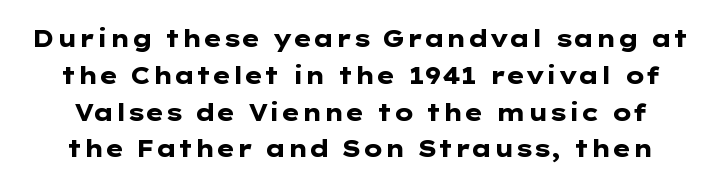
{"italic": "no", "bold": "yes", "underline": "no", "line_spacing": "normal", "line_spacing_ratio": 1.6, "letter_spacing": "normal", "letter_spacing_em": 0.0, "glyph_px": 23}
